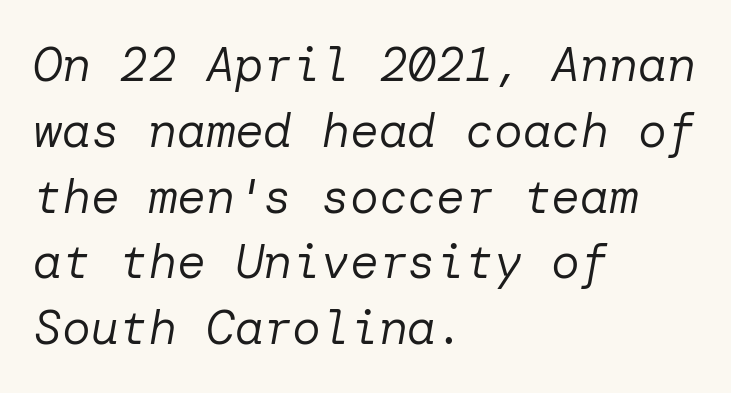
{"italic": "yes", "lean": "right", "slant_degrees": 10, "bold": "no", "weight": "regular", "width": "normal", "stroke_contrast": "low", "x_height": "medium", "underline": "no", "align": "left", "line_spacing": "normal", "line_spacing_ratio": 1.37, "letter_spacing": "normal", "letter_spacing_em": 0.0, "glyph_px": 48}
